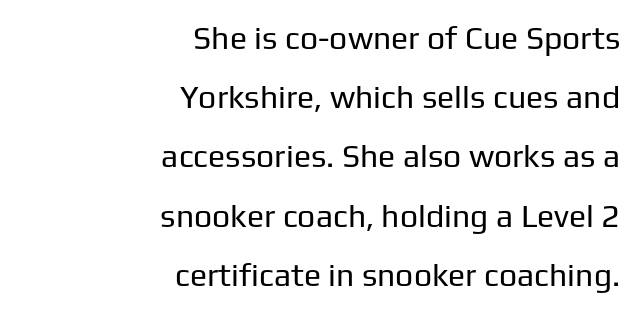
{"serif": "no", "italic": "no", "bold": "no", "weight": "regular", "width": "normal", "stroke_contrast": "low", "x_height": "medium", "monospaced": "no", "underline": "no", "align": "right", "line_spacing_ratio": 1.85, "letter_spacing": "normal", "letter_spacing_em": 0.0, "glyph_px": 32}
